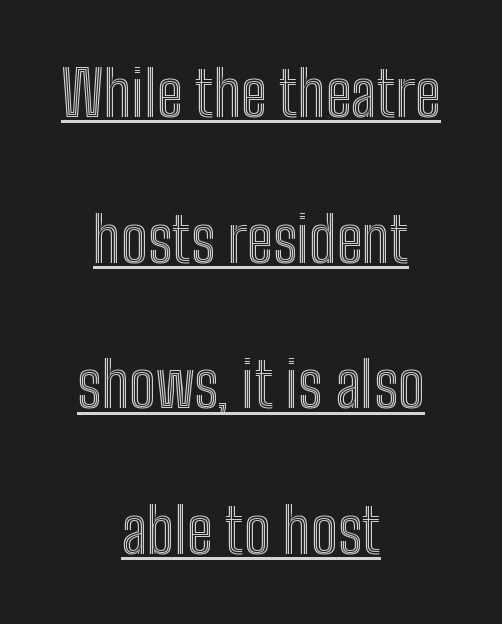
{"italic": "no", "width": "condensed", "x_height": "medium", "monospaced": "no", "underline": "yes", "align": "center", "line_spacing": "loose", "line_spacing_ratio": 2.35, "letter_spacing": "normal", "letter_spacing_em": 0.0, "glyph_px": 62}
